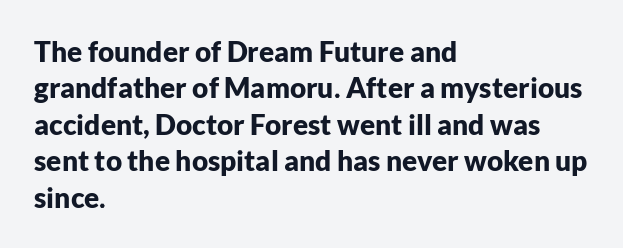
Q: Is the text bold? A: Yes.
Q: Is the text italic (slanted)? A: No, it is upright.
Q: Is the typeface a serif or a sans-serif typeface? A: Sans-serif.
Q: Is the text underlined? A: No.
Q: How is the paragraph aligned? A: Left-aligned.
Q: Is the spacing between letters normal or unusually wide? A: Normal.
Q: Is the spacing between lines tight, normal or loose? A: Normal.
Q: Width (condensed, normal, or wide)? A: Normal.
Q: Stroke contrast? A: Low.
Q: x-height? A: Medium.
Q: Monospaced? A: No.
